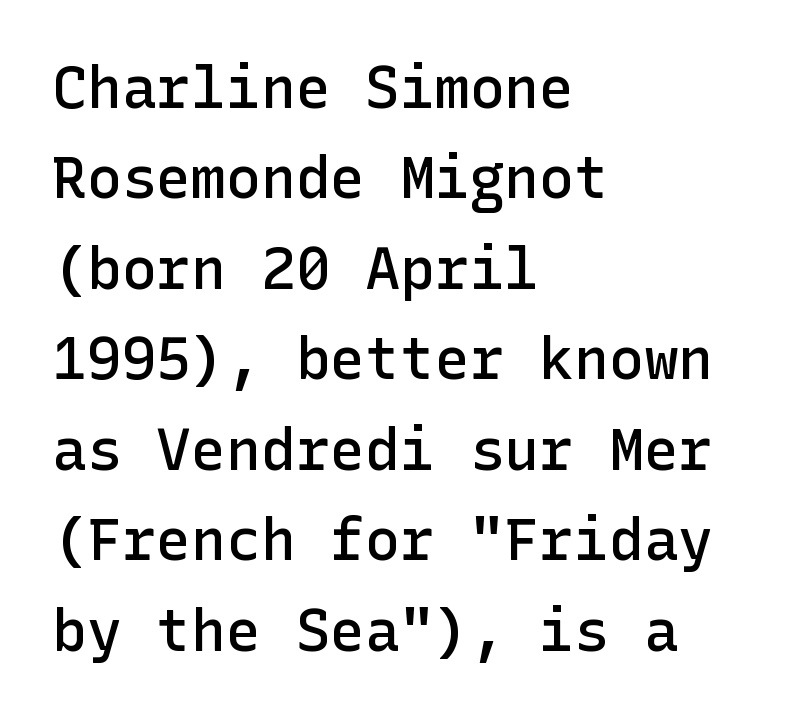
{"serif": "no", "italic": "no", "bold": "semi", "weight": "semibold", "width": "normal", "stroke_contrast": "low", "x_height": "medium", "underline": "no", "align": "left", "line_spacing": "normal", "line_spacing_ratio": 1.56, "letter_spacing": "normal", "letter_spacing_em": 0.0, "glyph_px": 58}
